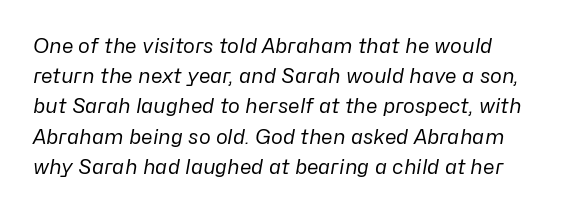
The specimen reads as italic at a glance. Rule under the text: the space is simply empty. Regarding leading, the lines here are spaced in the standard way. The gaps between neighbouring characters are ordinary and unremarkable.
